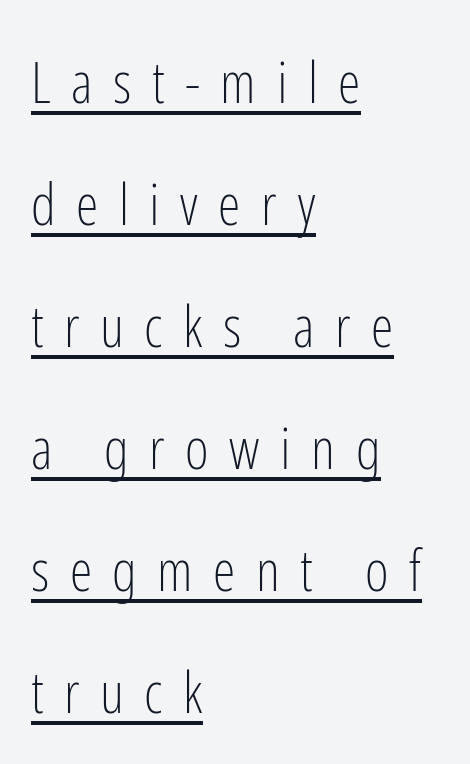
The image shows 57 px light, condensed sans-serif type, upright; set left-aligned, loose line spacing (2.14x), unusually wide letter spacing (+0.36 em), underlined; low stroke contrast and a medium x-height.
